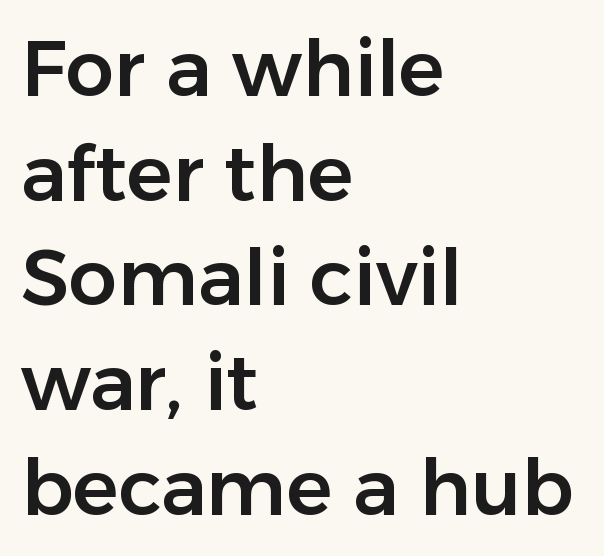
Q: Is the text italic (slanted)? A: No, it is upright.
Q: Is the typeface a serif or a sans-serif typeface? A: Sans-serif.
Q: Is the text underlined? A: No.
Q: How is the paragraph aligned? A: Left-aligned.
Q: Is the spacing between letters normal or unusually wide? A: Normal.
Q: Is the spacing between lines tight, normal or loose? A: Normal.
Q: Width (condensed, normal, or wide)? A: Normal.
Q: Stroke contrast? A: Low.
Q: x-height? A: Medium.
Q: Monospaced? A: No.
